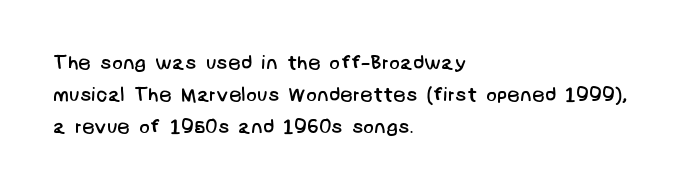
The image shows 20 px text type; set left-aligned, normal line spacing (1.6x), normal letter spacing, not underlined.
